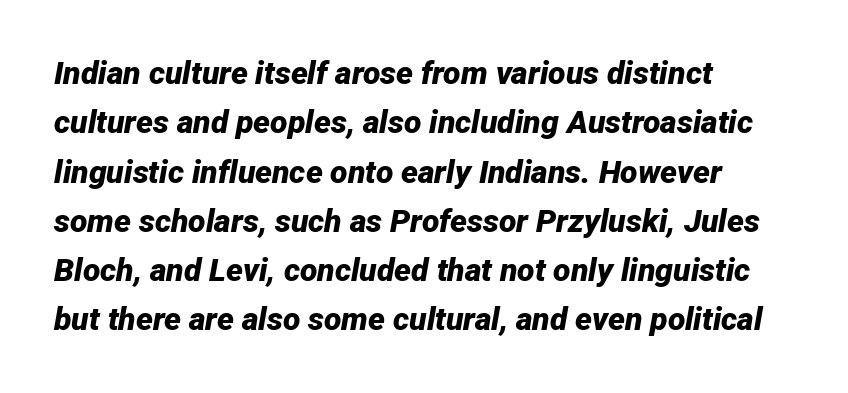
The image shows 32 px bold type, italic (leaning right); set left-aligned, normal line spacing (1.54x), normal letter spacing, not underlined; low stroke contrast and a medium x-height.
